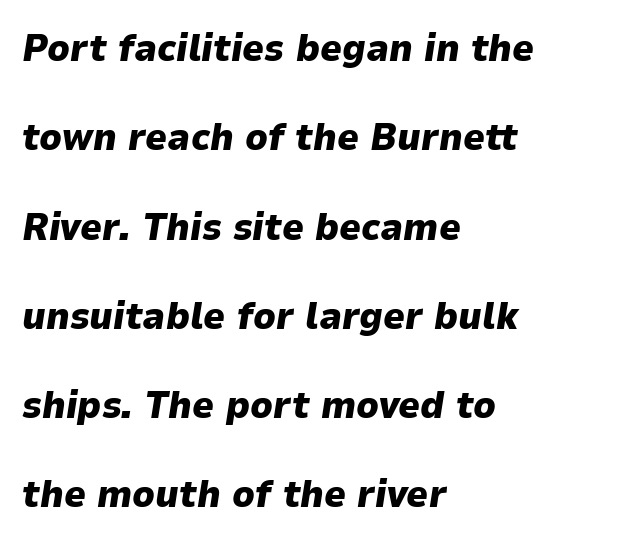
This sample has the flowing, uneven cadence of proportional lettering. The glyphs look as if they've been sheared to an angle. What weight is shown? A full bold with thick strokes. Bare-footed words on every line. Left-aligned paragraph, ragged on the right. Students, observe: this is what heavily led, spacious text looks like.
